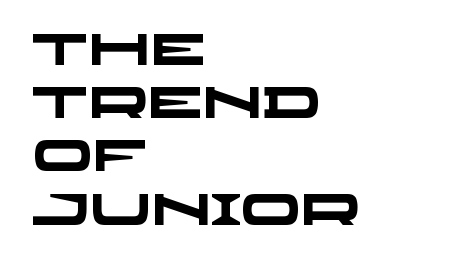
The typesetting leans heavy: a genuine bold. Just letters on the line, the space beneath them empty. Teacher's note: observe the even left margin — that is flush-left alignment. Is this a sans? Yes — the strokes have no serifs. Each letter keeps its own natural width here, so spacing adapts to shape. The line texture is even and compact thanks to regular tracking.
